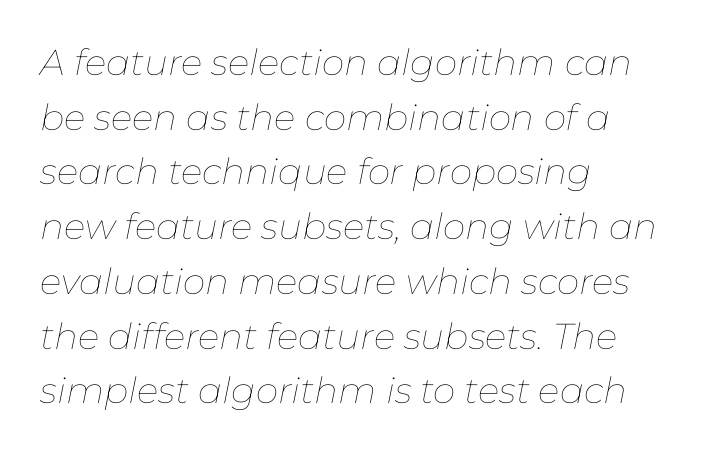
Q: Is the text bold? A: No.
Q: Is the text italic (slanted)? A: Yes, it leans right by about 11 degrees.
Q: Is the text underlined? A: No.
Q: How is the paragraph aligned? A: Left-aligned.
Q: Is the spacing between letters normal or unusually wide? A: Normal.
Q: Is the spacing between lines tight, normal or loose? A: Normal.
Q: Width (condensed, normal, or wide)? A: Normal.
Q: Stroke contrast? A: Low.
Q: x-height? A: Medium.
Q: Monospaced? A: No.
